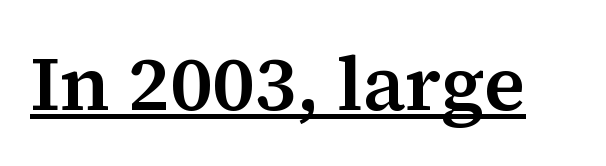
This is underlined copy, the kind a proofreader might mark for attention. The typeface chosen for these lines features serifs. Nope, not italic — everything's standing straight. Varying glyph widths throughout — classic text-font behaviour. Look at the tracking — it's just the regular setting, nothing added.
